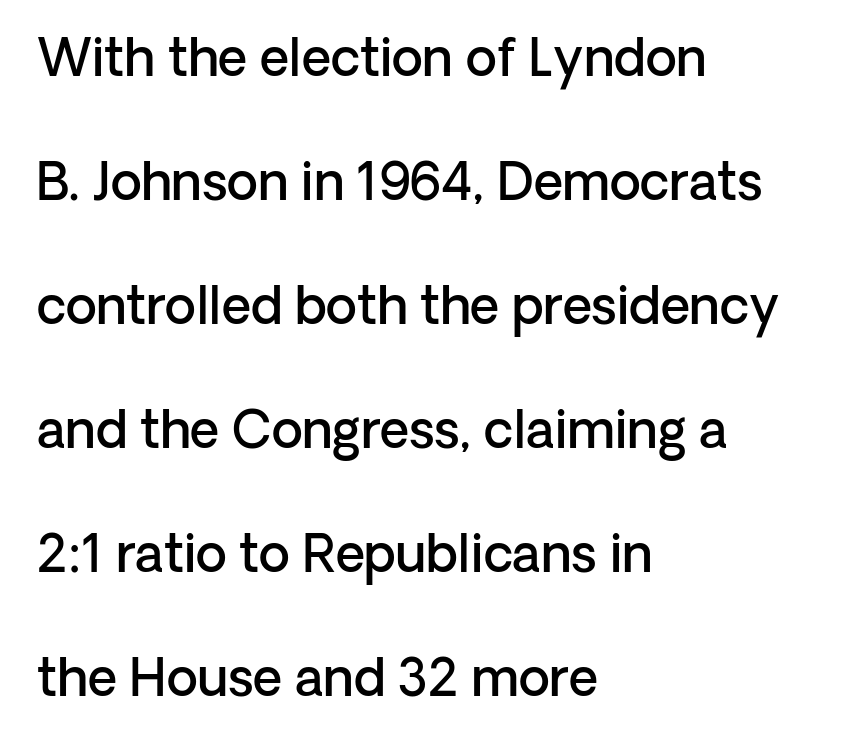
{"serif": "no", "italic": "no", "bold": "semi", "weight": "semibold", "width": "normal", "stroke_contrast": "low", "x_height": "medium", "monospaced": "no", "underline": "no", "align": "left", "line_spacing": "loose", "line_spacing_ratio": 2.43, "letter_spacing": "normal", "letter_spacing_em": 0.0, "glyph_px": 51}
